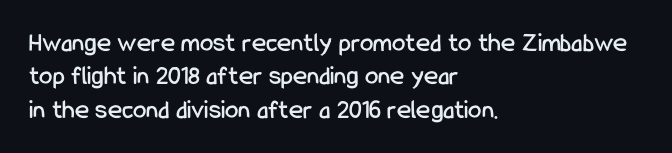
The specimen reads as upright at a glance. The words here are not underlined. Horizontal alignment here is leftward, the default for most running prose. The gaps between neighbouring characters are ordinary and unremarkable.
